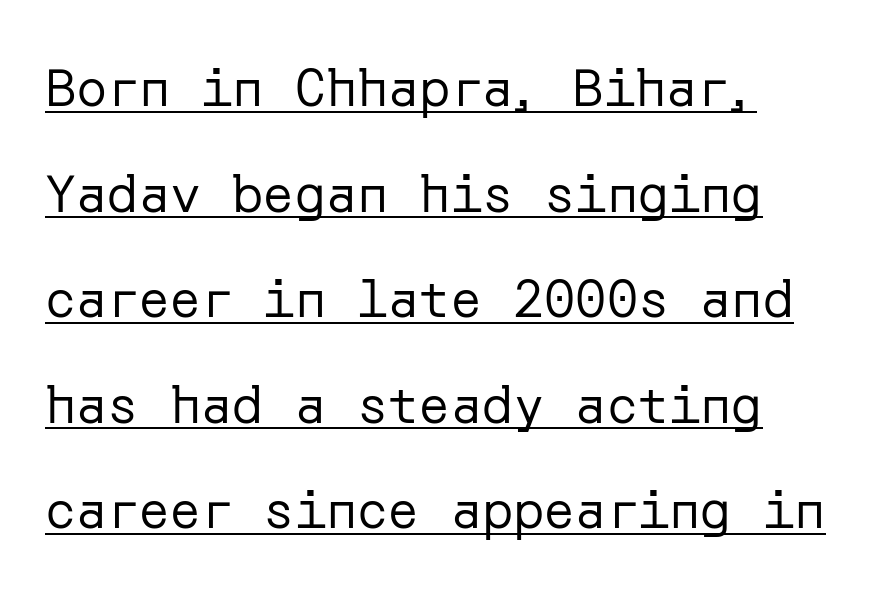
{"serif": "no", "italic": "no", "bold": "no", "weight": "regular", "width": "normal", "stroke_contrast": "low", "x_height": "medium", "underline": "yes", "align": "left", "line_spacing": "loose", "line_spacing_ratio": 2.03, "letter_spacing": "normal", "letter_spacing_em": 0.0, "glyph_px": 52}
